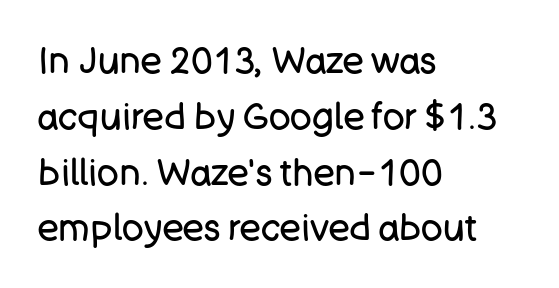
{"serif": "no", "italic": "no", "bold": "no", "weight": "regular", "width": "normal", "stroke_contrast": "low", "x_height": "large", "monospaced": "no", "underline": "no", "align": "left", "line_spacing": "normal", "line_spacing_ratio": 1.55, "letter_spacing": "normal", "letter_spacing_em": 0.0, "glyph_px": 36}
